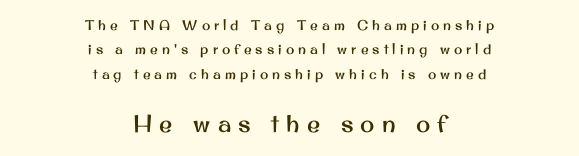
Q: Is the text italic (slanted)? A: No, it is upright.
Q: Is the text underlined? A: No.
Q: How is the paragraph aligned? A: Centered.
Q: Is the spacing between letters normal or unusually wide? A: Unusually wide.
Q: Which block of text is set in a larger size, the first (top) or the second (bottom)? A: The second (bottom) one.
